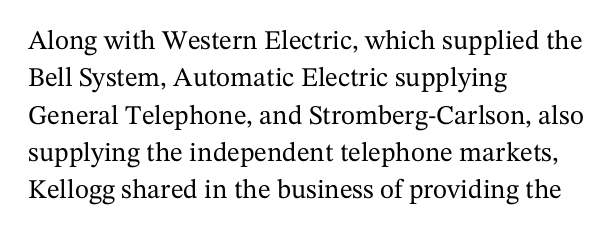
Q: Is the text italic (slanted)? A: No, it is upright.
Q: Is the text underlined? A: No.
Q: How is the paragraph aligned? A: Left-aligned.
Q: Is the spacing between letters normal or unusually wide? A: Normal.
Q: Is the spacing between lines tight, normal or loose? A: Normal.
